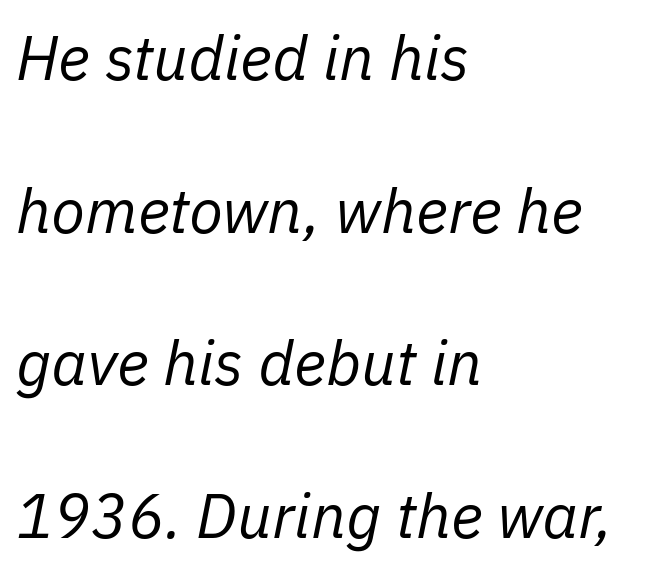
{"italic": "yes", "lean": "right", "slant_degrees": 11, "bold": "no", "weight": "regular", "width": "normal", "stroke_contrast": "low", "x_height": "medium", "monospaced": "no", "underline": "no", "align": "left", "line_spacing": "loose", "line_spacing_ratio": 2.46, "letter_spacing": "normal", "letter_spacing_em": 0.0, "glyph_px": 62}
